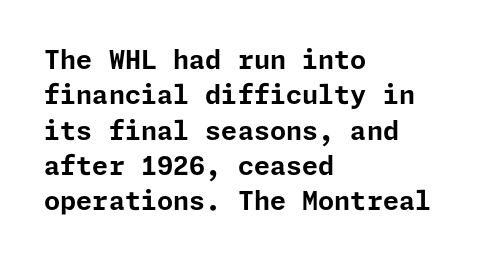
Q: Is the text bold? A: Yes.
Q: Is the text italic (slanted)? A: No, it is upright.
Q: Is the text underlined? A: No.
Q: How is the paragraph aligned? A: Left-aligned.
Q: Is the spacing between letters normal or unusually wide? A: Normal.
Q: Is the spacing between lines tight, normal or loose? A: Normal.
